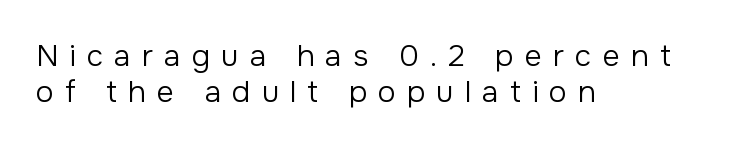
This is sans-serif lettering, the kind often seen on screens and signage. A clean baseline with only descenders dipping below it. The typeface has the unassuming heft of standard copy or less. A typesetter would mark this as roman, not italic. Here the designer chose a conventional face with non-uniform glyph widths. In CSS terms this would be text-align: left.
